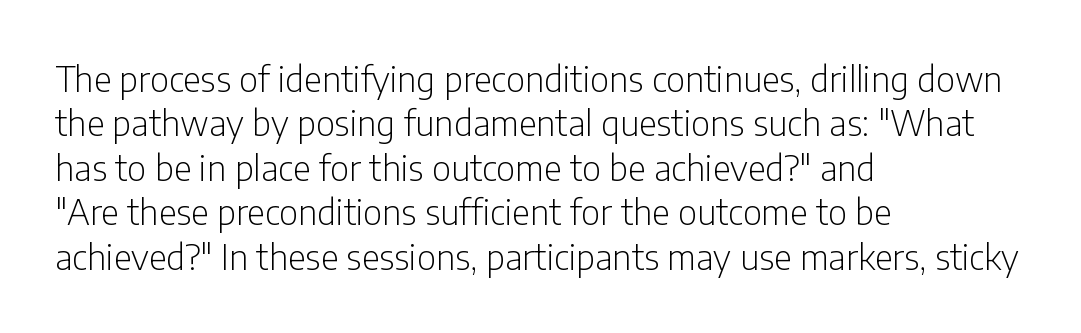
Varying glyph widths throughout — classic text-font behaviour. These lines are composed in type without serifs. Vertical spacing — default. Leftover space on each line is placed entirely after the last word.
